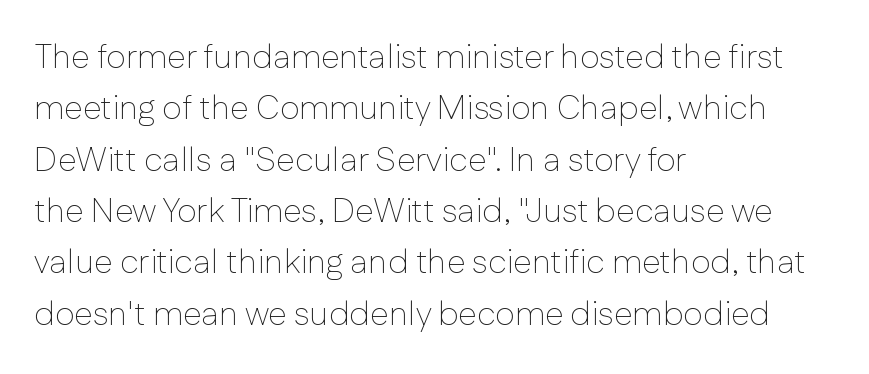
The image shows 34 px thin sans-serif type, upright; set left-aligned, normal line spacing (1.51x), normal letter spacing, not underlined; low stroke contrast and a medium x-height.
